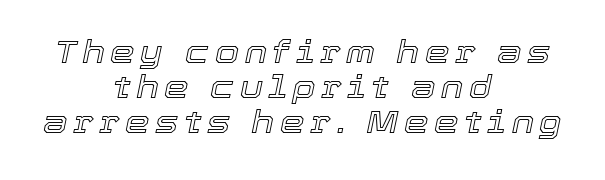
Looking at the ascenders, they clearly lean. Spacing verdict: proportional, widths tailored to each character. Visually the block forms a symmetrical silhouette, jagged on both flanks. Very little white space separates one row of letters from the next. Bare-footed words on every line.
